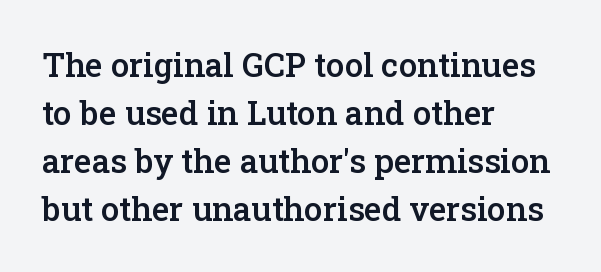
The image shows 33 px semibold serif type, upright; set left-aligned, normal line spacing (1.45x), normal letter spacing, not underlined; low stroke contrast and a medium x-height.
